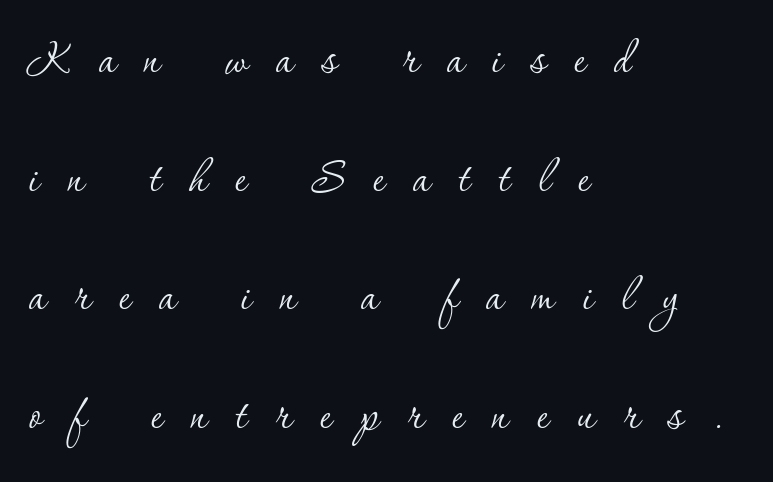
The image shows 57 px thin serif type; set left-aligned, loose line spacing (2.08x), unusually wide letter spacing (+0.5 em), not underlined; low stroke contrast and a small x-height.
